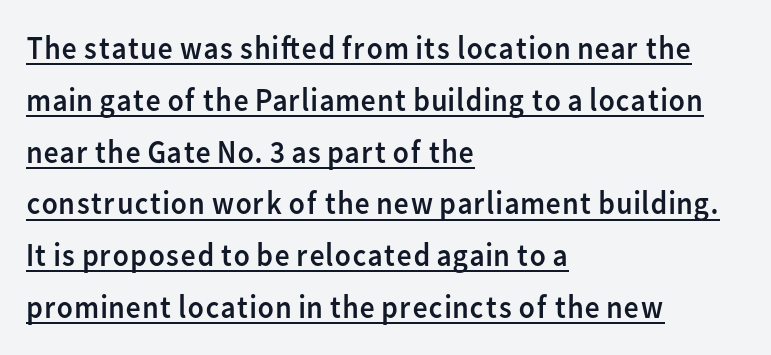
Q: Is the text bold? A: No.
Q: Is the text italic (slanted)? A: No, it is upright.
Q: Is the typeface a serif or a sans-serif typeface? A: Sans-serif.
Q: Is the text underlined? A: Yes.
Q: How is the paragraph aligned? A: Left-aligned.
Q: Is the spacing between letters normal or unusually wide? A: Normal.
Q: Is the spacing between lines tight, normal or loose? A: Normal.
Q: Width (condensed, normal, or wide)? A: Normal.
Q: Stroke contrast? A: Low.
Q: x-height? A: Medium.
Q: Monospaced? A: No.
